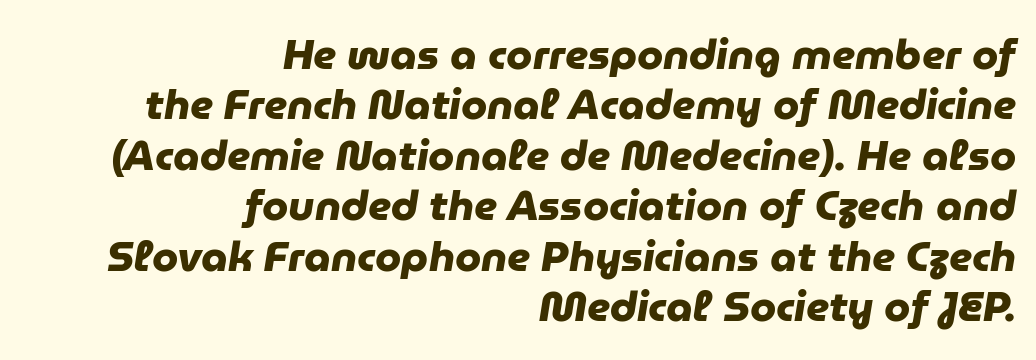
Q: Is the text bold? A: Yes.
Q: Is the typeface a serif or a sans-serif typeface? A: Sans-serif.
Q: Is the text underlined? A: No.
Q: How is the paragraph aligned? A: Right-aligned.
Q: Is the spacing between letters normal or unusually wide? A: Normal.
Q: Width (condensed, normal, or wide)? A: Normal.
Q: Stroke contrast? A: Low.
Q: x-height? A: Medium.
Q: Monospaced? A: No.
